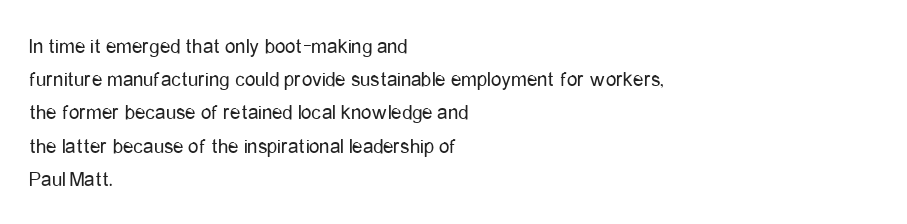
{"italic": "no", "bold": "no", "underline": "no", "align": "left", "line_spacing": "normal", "line_spacing_ratio": 1.58, "letter_spacing": "normal", "letter_spacing_em": 0.0, "glyph_px": 21}
